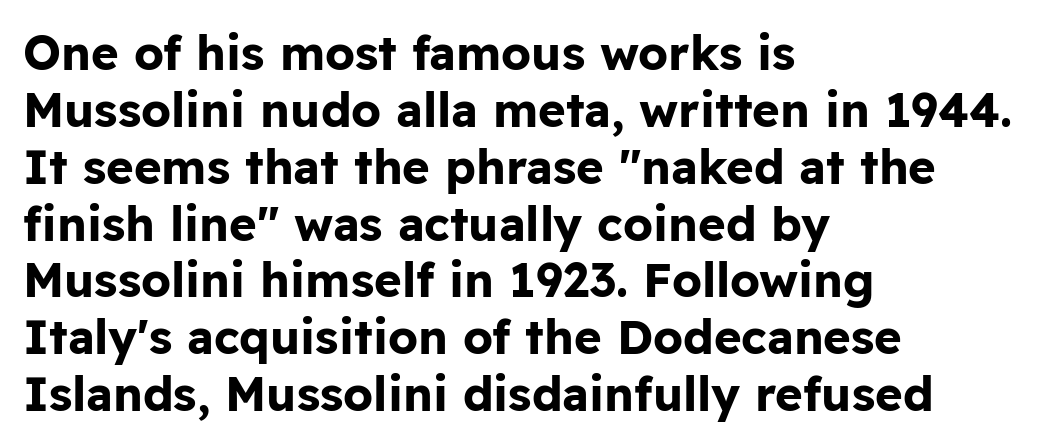
The image shows 47 px bold sans-serif type, upright; set left-aligned, line spacing 1.21x, normal letter spacing, not underlined; low stroke contrast and a medium x-height.
